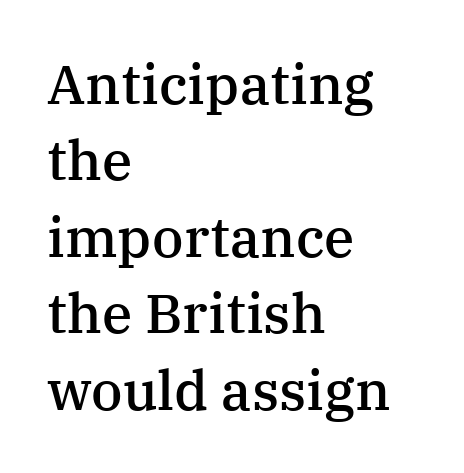
Q: Is the text bold? A: Semi-bold.
Q: Is the text italic (slanted)? A: No, it is upright.
Q: Is the typeface a serif or a sans-serif typeface? A: Serif.
Q: Is the text underlined? A: No.
Q: How is the paragraph aligned? A: Left-aligned.
Q: Is the spacing between letters normal or unusually wide? A: Normal.
Q: Is the spacing between lines tight, normal or loose? A: Normal.
Q: Width (condensed, normal, or wide)? A: Normal.
Q: Stroke contrast? A: Medium.
Q: x-height? A: Medium.
Q: Monospaced? A: No.
